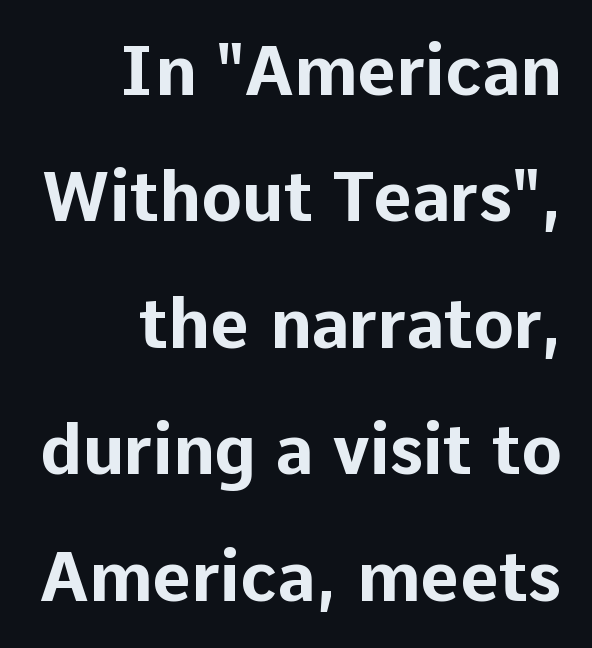
The image shows 68 px bold sans-serif type, upright; set right-aligned, line spacing 1.86x, normal letter spacing, not underlined; low stroke contrast and a medium x-height.
